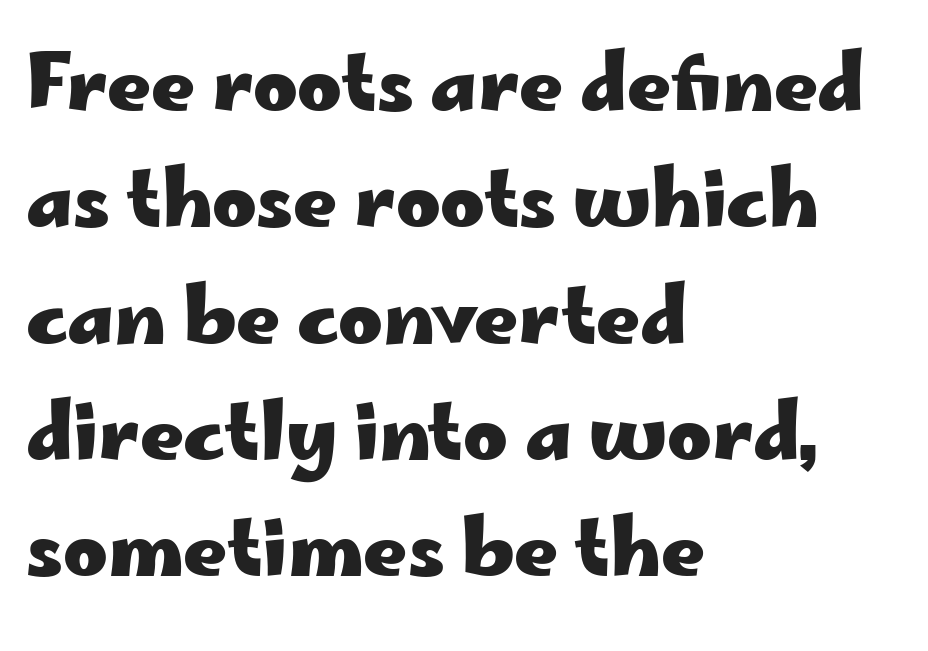
Q: Is the text bold? A: Yes.
Q: Is the text italic (slanted)? A: No, it is upright.
Q: Is the typeface a serif or a sans-serif typeface? A: Sans-serif.
Q: Is the text underlined? A: No.
Q: How is the paragraph aligned? A: Left-aligned.
Q: Is the spacing between letters normal or unusually wide? A: Normal.
Q: Is the spacing between lines tight, normal or loose? A: Normal.
Q: Width (condensed, normal, or wide)? A: Wide.
Q: Stroke contrast? A: Low.
Q: x-height? A: Small.
Q: Monospaced? A: No.
